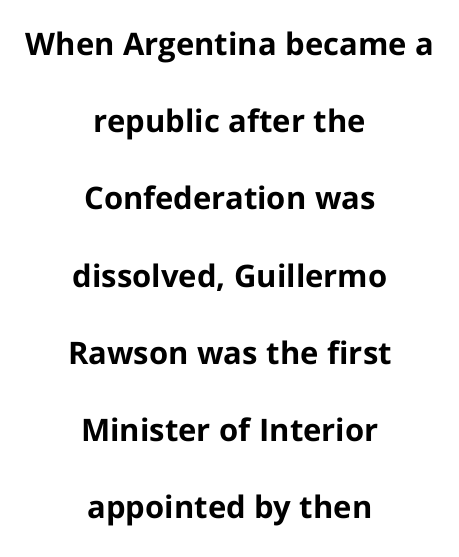
Q: Is the text bold? A: Yes.
Q: Is the text italic (slanted)? A: No, it is upright.
Q: Is the typeface a serif or a sans-serif typeface? A: Sans-serif.
Q: Is the text underlined? A: No.
Q: How is the paragraph aligned? A: Centered.
Q: Is the spacing between letters normal or unusually wide? A: Normal.
Q: Is the spacing between lines tight, normal or loose? A: Loose.
Q: Width (condensed, normal, or wide)? A: Normal.
Q: Stroke contrast? A: Low.
Q: x-height? A: Medium.
Q: Monospaced? A: No.
